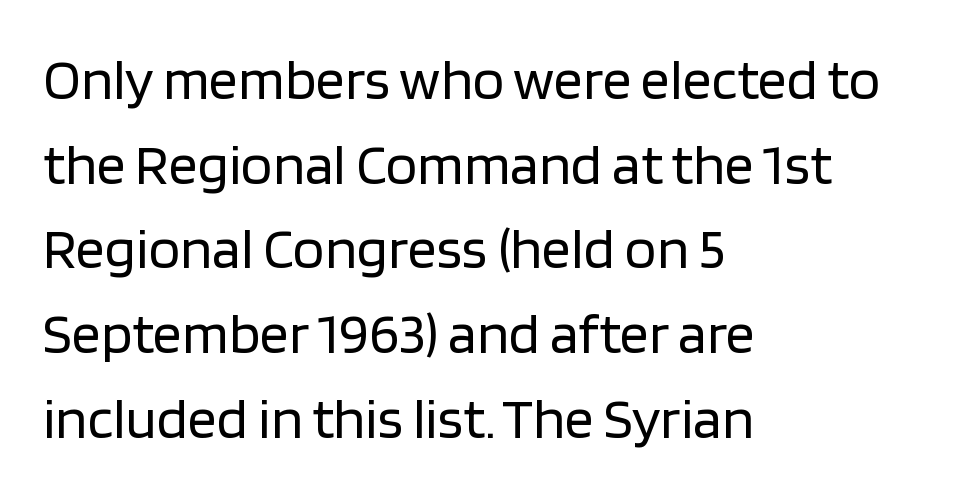
The string is rendered with underlining switched off. The setting favours the left margin, as ordinary paragraphs usually do. Italic? Not at all — the glyphs are vertical. Each new line begins a customary step beneath the previous one. The passage shown is typed in a proportional face where columns would drift. The weight would be labelled regular, book, light, or lighter still.
